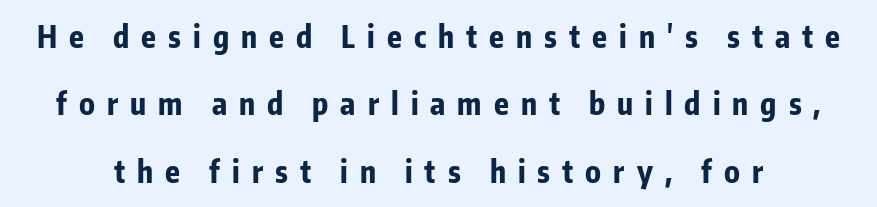
The image shows 30 px bold, condensed sans-serif type, upright; set loose line spacing (2.25x), unusually wide letter spacing (+0.4 em), not underlined; low stroke contrast and a medium x-height.
